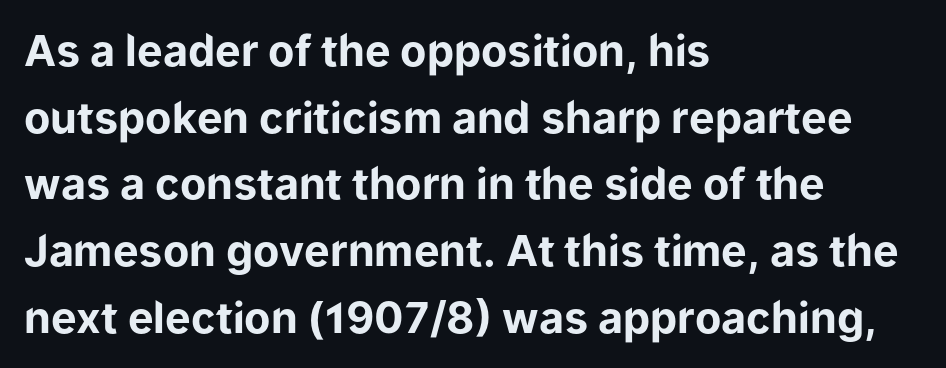
Heft: maximum for text — a bold. Honestly, the row spacing looks completely unremarkable. Clear beneath every line of the passage. The specimen reads as upright at a glance. This is sans-serif lettering, the kind often seen on screens and signage. The rag falls on the right side of this text block.
